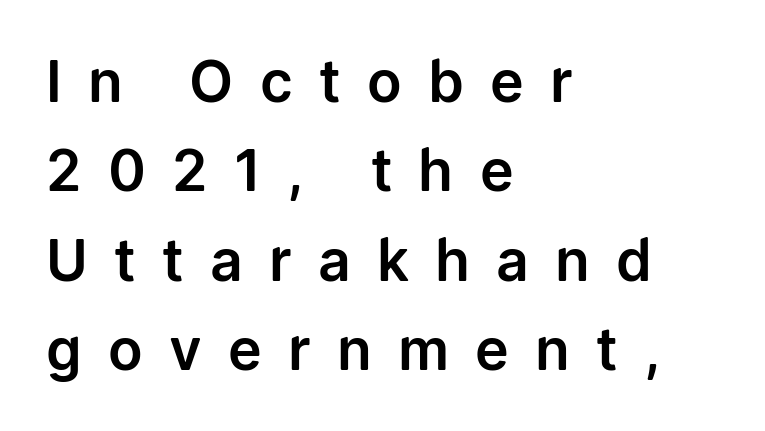
{"serif": "no", "italic": "no", "width": "normal", "stroke_contrast": "low", "x_height": "medium", "monospaced": "no", "underline": "no", "align": "left", "line_spacing": "normal", "line_spacing_ratio": 1.57, "letter_spacing": "wide", "letter_spacing_em": 0.46, "glyph_px": 57}
